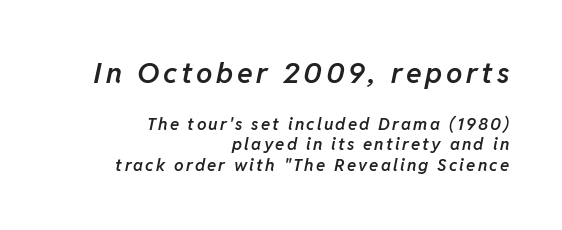
{"italic": "yes", "lean": "right", "slant_degrees": 11, "bold": "semi", "weight": "semibold", "width": "normal", "stroke_contrast": "low", "x_height": "medium", "monospaced": "no", "underline": "no", "align": "right", "line_spacing_ratio": 1.22, "larger_block": "first", "size_ratio": 1.71, "glyph_px": 29}
